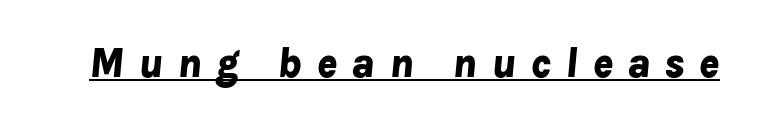
Designer's note — italics engaged. The sample's only ornament is a line tracing under the words. The passage shown is typed in a proportional face where columns would drift. In terms of letterspacing, this is a distinctly airy, spread setting. I'd describe the lettering as bold — thick and assertive.
